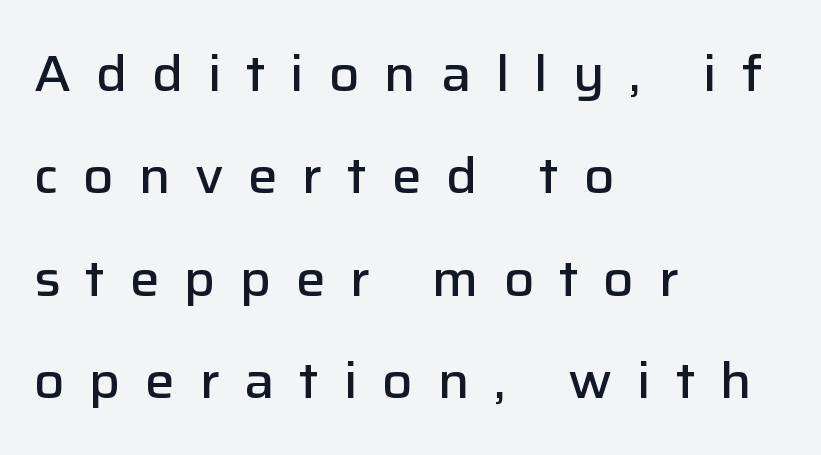
Q: Is the text bold? A: Semi-bold.
Q: Is the text italic (slanted)? A: No, it is upright.
Q: Is the typeface a serif or a sans-serif typeface? A: Sans-serif.
Q: Is the text underlined? A: No.
Q: How is the paragraph aligned? A: Left-aligned.
Q: Is the spacing between letters normal or unusually wide? A: Unusually wide.
Q: Is the spacing between lines tight, normal or loose? A: Loose.
Q: Width (condensed, normal, or wide)? A: Normal.
Q: Stroke contrast? A: Low.
Q: x-height? A: Medium.
Q: Monospaced? A: No.
